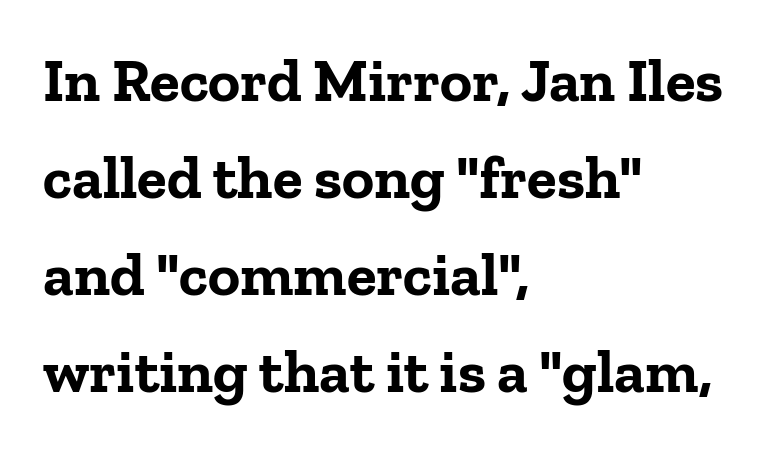
Q: Is the text bold? A: Yes.
Q: Is the text italic (slanted)? A: No, it is upright.
Q: Is the typeface a serif or a sans-serif typeface? A: Serif.
Q: Is the text underlined? A: No.
Q: How is the paragraph aligned? A: Left-aligned.
Q: Is the spacing between letters normal or unusually wide? A: Normal.
Q: Is the spacing between lines tight, normal or loose? A: Normal.
Q: Width (condensed, normal, or wide)? A: Normal.
Q: Stroke contrast? A: Low.
Q: x-height? A: Medium.
Q: Monospaced? A: No.
